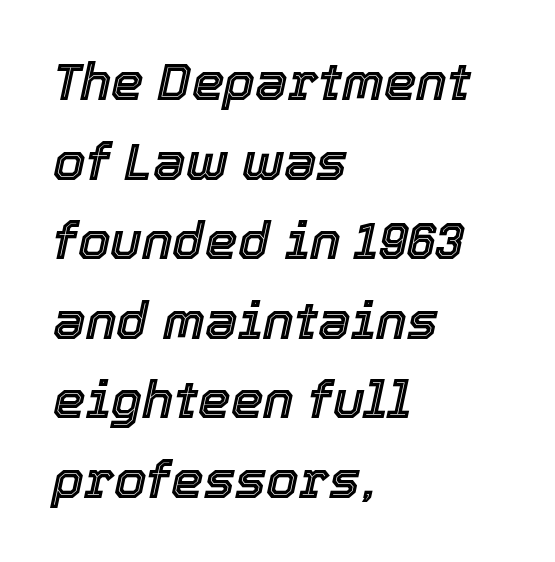
{"italic": "yes", "lean": "right", "slant_degrees": 12, "width": "normal", "x_height": "medium", "monospaced": "no", "underline": "no", "align": "left", "line_spacing": "normal", "line_spacing_ratio": 1.53, "letter_spacing": "normal", "letter_spacing_em": 0.0, "glyph_px": 52}
